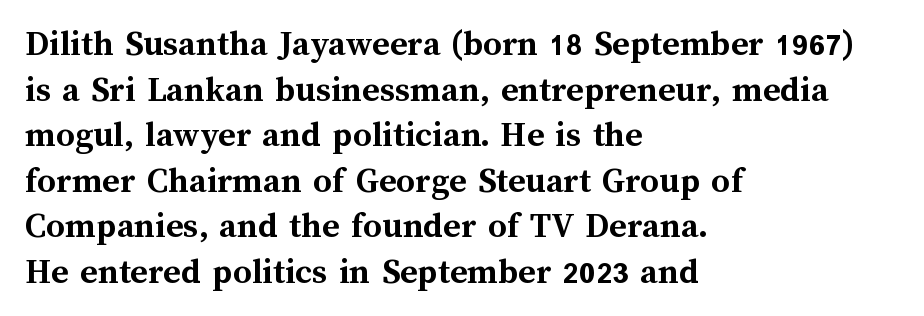
The image shows 37 px semibold type, upright; set left-aligned, line spacing 1.23x, normal letter spacing, not underlined; medium stroke contrast and a medium x-height.
